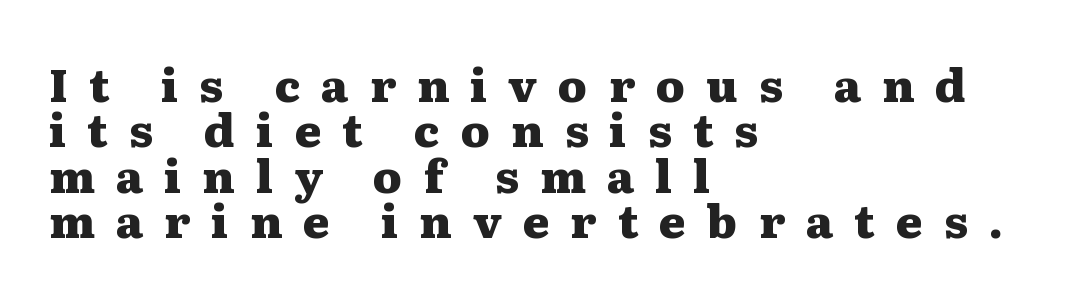
The rendering inserts visible extra space after every character. The passage shown is typed in a proportional face where columns would drift. The space beneath each line is pristine and unruled. A serif font was chosen for this passage. You could barely slide anything between these rows. Notice how the stems are strictly vertical — no italics here.
